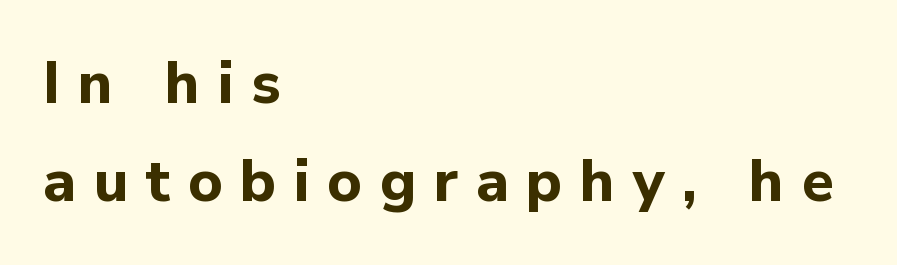
Q: Is the text bold? A: Yes.
Q: Is the text italic (slanted)? A: No, it is upright.
Q: Is the typeface a serif or a sans-serif typeface? A: Sans-serif.
Q: Is the text underlined? A: No.
Q: How is the paragraph aligned? A: Left-aligned.
Q: Is the spacing between letters normal or unusually wide? A: Unusually wide.
Q: Is the spacing between lines tight, normal or loose? A: Normal.
Q: Width (condensed, normal, or wide)? A: Normal.
Q: Stroke contrast? A: Low.
Q: x-height? A: Medium.
Q: Monospaced? A: No.
